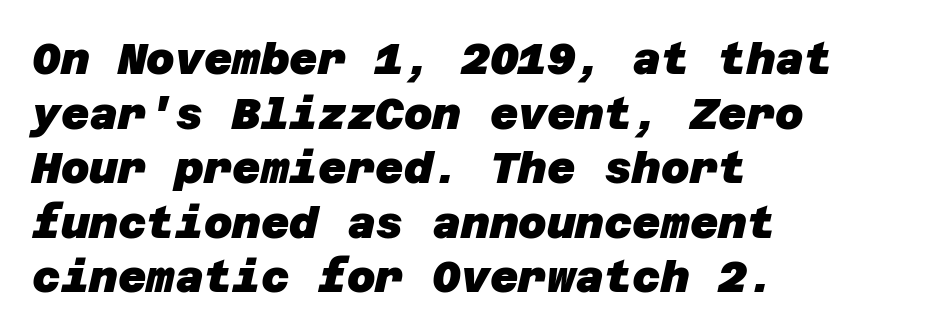
Q: Is the text bold? A: Yes.
Q: Is the typeface a serif or a sans-serif typeface? A: Sans-serif.
Q: Is the text underlined? A: No.
Q: How is the paragraph aligned? A: Left-aligned.
Q: Is the spacing between letters normal or unusually wide? A: Normal.
Q: Width (condensed, normal, or wide)? A: Normal.
Q: Stroke contrast? A: Low.
Q: x-height? A: Large.
